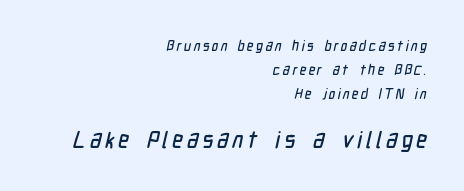
The baseline area is clear. The passage shown begins with its smaller block and ends with its larger one. If you drew a ruler down the right edge, every line would touch it.
